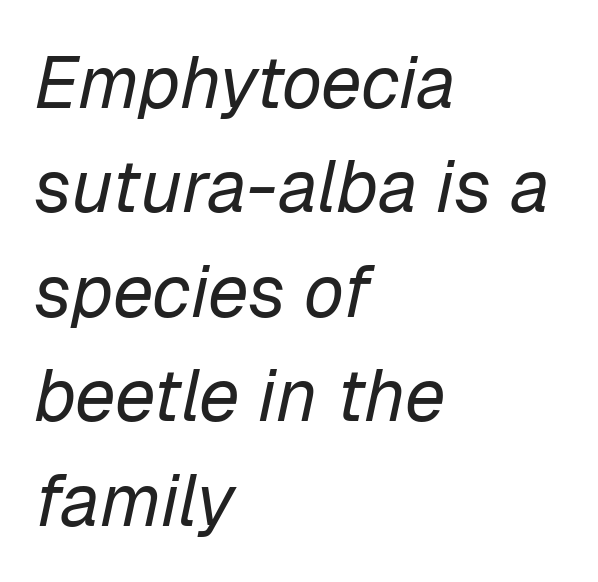
{"italic": "yes", "lean": "right", "slant_degrees": 12, "bold": "no", "weight": "regular", "width": "normal", "stroke_contrast": "low", "x_height": "medium", "monospaced": "no", "underline": "no", "align": "left", "line_spacing": "normal", "line_spacing_ratio": 1.43, "letter_spacing": "normal", "letter_spacing_em": 0.0, "glyph_px": 73}
